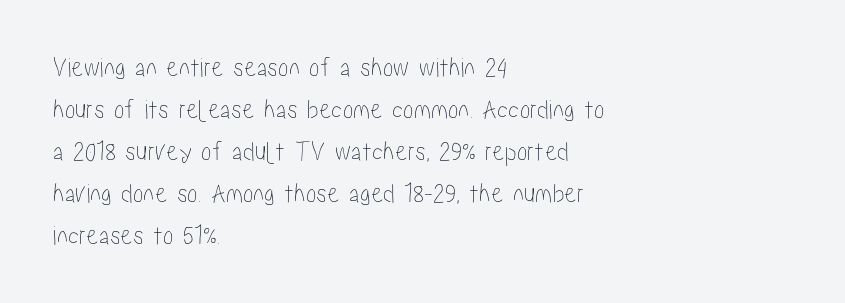
Caption: multi-line text, flush left, ragged right. The rendering uses a moderate line-height, typical for paragraphs. Letters rest on an invisible, unmarked baseline. Inter-character spacing is left at the font's built-in metrics.
